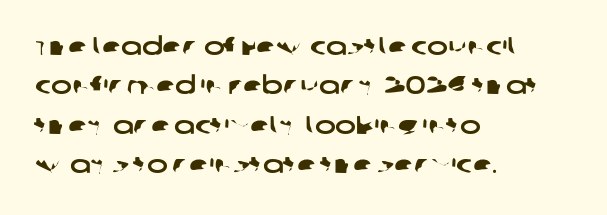
The image shows 25 px text type; set left-aligned, normal line spacing (1.58x), normal letter spacing, not underlined.
